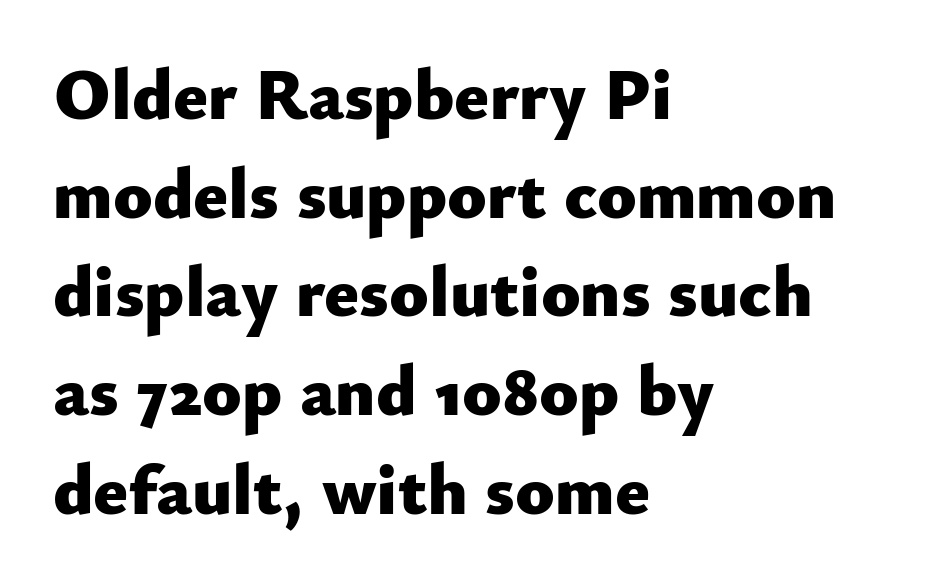
The image shows 72 px heavy sans-serif type, upright; set left-aligned, normal line spacing (1.37x), normal letter spacing, not underlined; low stroke contrast and a small x-height.
